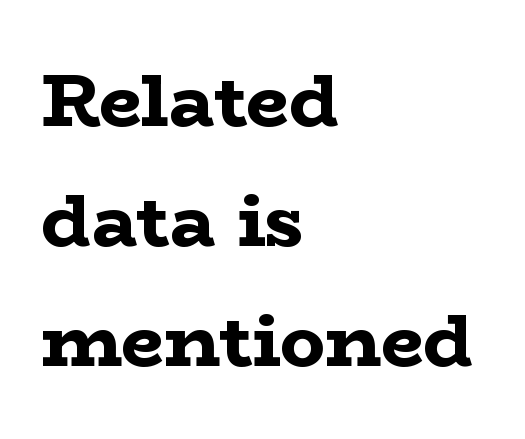
Line beginnings align vertically; line endings do not. How are the letters spaced? Ordinarily, with no added tracking. Vertical strokes here are truly vertical. The gap between lines stays unmarked. A normal amount of white space separates one row of letters from the next.
